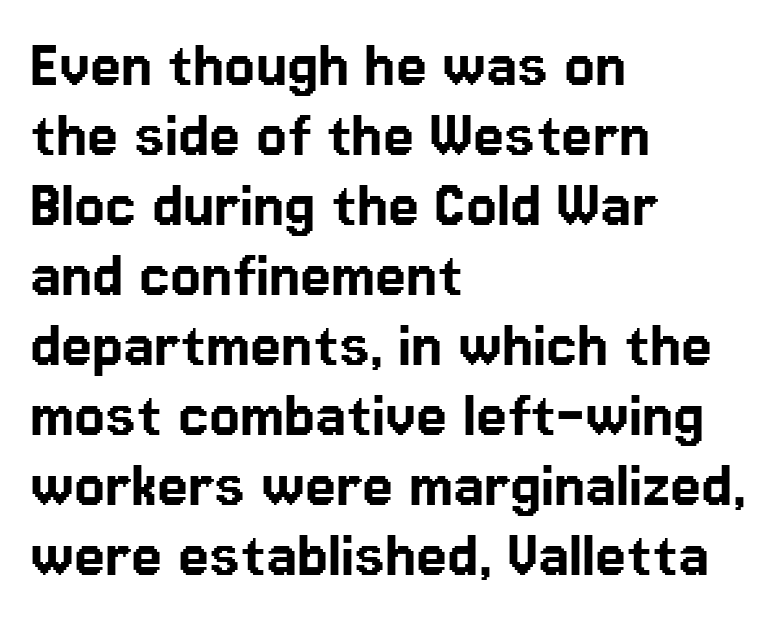
The passage shown has conventional tracking throughout. A student would call this left alignment; a typographer would say flush left, rag right. The letters stand upright; this is a roman face. The space between consecutive lines is stingy.
